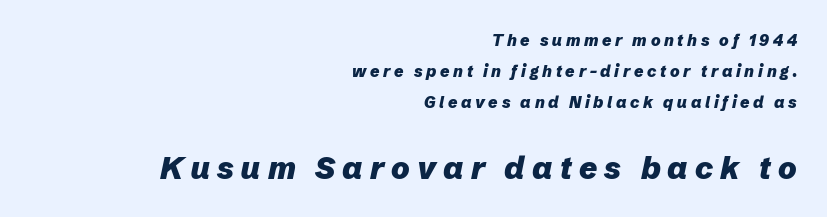
{"italic": "yes", "lean": "right", "slant_degrees": 12, "bold": "yes", "weight": "heavy", "width": "normal", "stroke_contrast": "low", "x_height": "medium", "monospaced": "no", "underline": "no", "align": "right", "line_spacing": "loose", "line_spacing_ratio": 1.94, "letter_spacing": "wide", "letter_spacing_em": 0.23, "larger_block": "second", "size_ratio": 1.94, "glyph_px": 31}
